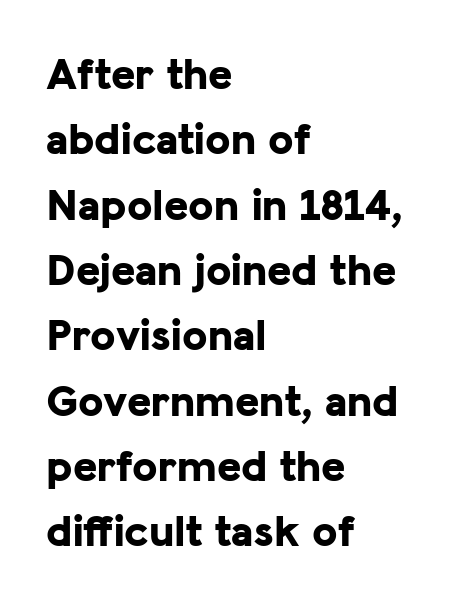
{"serif": "no", "italic": "no", "bold": "yes", "weight": "bold", "width": "normal", "stroke_contrast": "low", "x_height": "medium", "monospaced": "no", "underline": "no", "align": "left", "line_spacing": "normal", "line_spacing_ratio": 1.42, "letter_spacing": "normal", "letter_spacing_em": 0.0, "glyph_px": 46}
